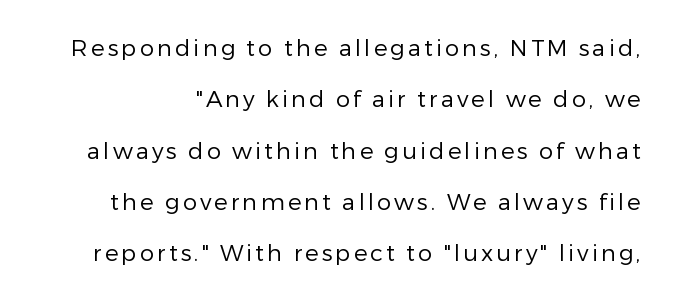
{"italic": "no", "bold": "no", "underline": "no", "line_spacing": "loose", "line_spacing_ratio": 2.23, "glyph_px": 23}
